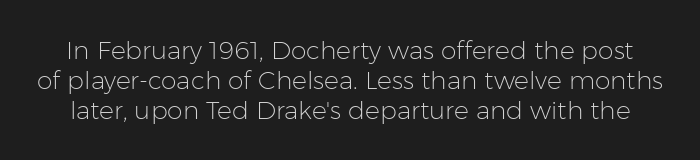
{"italic": "no", "bold": "no", "underline": "no", "line_spacing_ratio": 1.2, "letter_spacing": "normal", "letter_spacing_em": 0.0, "glyph_px": 25}
